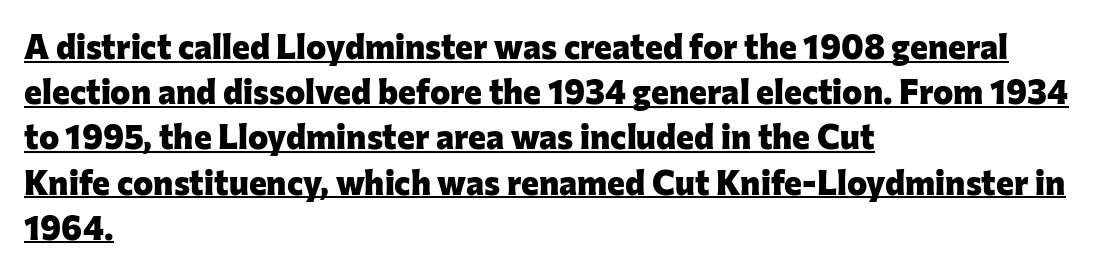
Tracking value appears to be zero — textbook default spacing. Evenly set lines give the paragraph a standard silhouette. The rendering uses a bold face; every stroke is thick and dark. The letters advance in unequal steps, a hallmark of proportional type. Caption: lettering with a line underneath.
